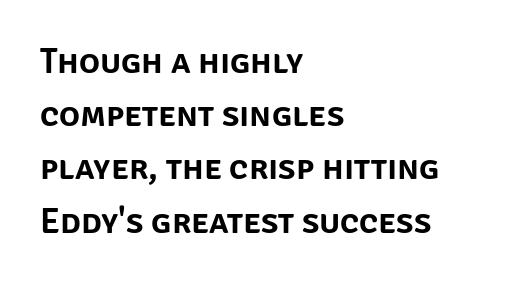
Do the characters align in a grid? No, the font is proportional. The face used here is rendered with its standard letterfit. One-word summary of the alignment: left. The space between consecutive lines is moderate. The space beneath each line is pristine and unruled. This rendering employs a face without finishing strokes, i.e., a sans-serif.
